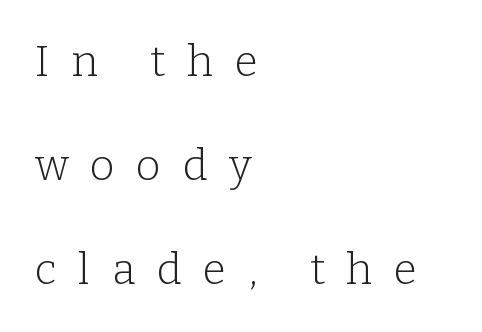
Q: Is the text bold? A: No.
Q: Is the text italic (slanted)? A: No, it is upright.
Q: Is the typeface a serif or a sans-serif typeface? A: Serif.
Q: Is the text underlined? A: No.
Q: How is the paragraph aligned? A: Left-aligned.
Q: Is the spacing between letters normal or unusually wide? A: Unusually wide.
Q: Is the spacing between lines tight, normal or loose? A: Loose.
Q: Width (condensed, normal, or wide)? A: Normal.
Q: Stroke contrast? A: Low.
Q: x-height? A: Medium.
Q: Monospaced? A: No.
